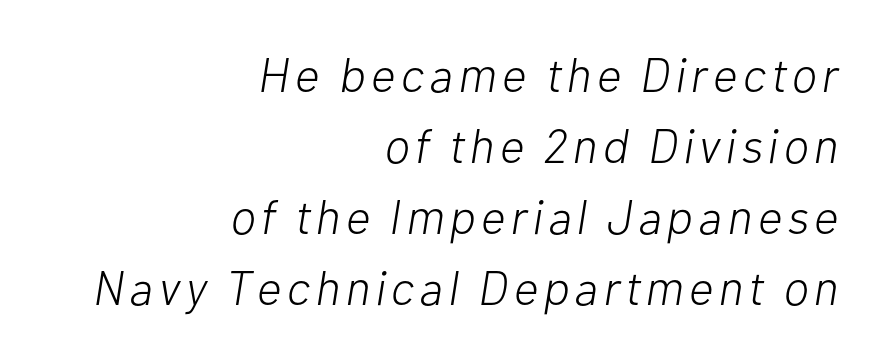
Q: Is the text bold? A: No.
Q: Is the text italic (slanted)? A: Yes, it leans right by about 10 degrees.
Q: Is the text underlined? A: No.
Q: How is the paragraph aligned? A: Right-aligned.
Q: Is the spacing between lines tight, normal or loose? A: Normal.
Q: Width (condensed, normal, or wide)? A: Normal.
Q: Stroke contrast? A: Low.
Q: x-height? A: Medium.
Q: Monospaced? A: No.
